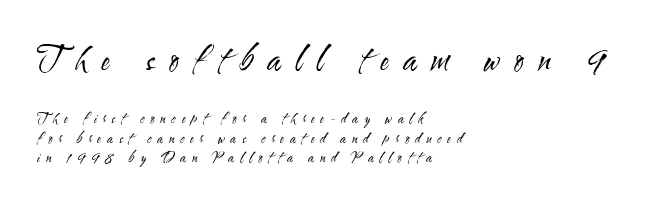
Q: Is the text bold? A: No.
Q: Is the text italic (slanted)? A: Yes.
Q: Is the typeface a serif or a sans-serif typeface? A: Sans-serif.
Q: Is the text underlined? A: No.
Q: How is the paragraph aligned? A: Left-aligned.
Q: Is the spacing between letters normal or unusually wide? A: Unusually wide.
Q: Is the spacing between lines tight, normal or loose? A: Normal.
Q: Which block of text is set in a larger size, the first (top) or the second (bottom)? A: The first (top) one.
Q: Width (condensed, normal, or wide)? A: Condensed.
Q: Stroke contrast? A: Medium.
Q: x-height? A: Small.
Q: Monospaced? A: No.
